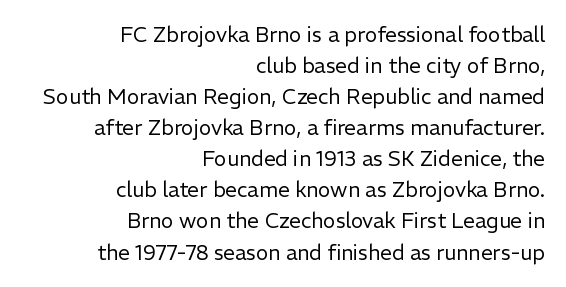
Posture: upright roman. Check the space under the baseline: it is left empty. Inter-character spacing is left at the font's built-in metrics. Vertically, the passage feels balanced, rows spaced as you'd expect.
